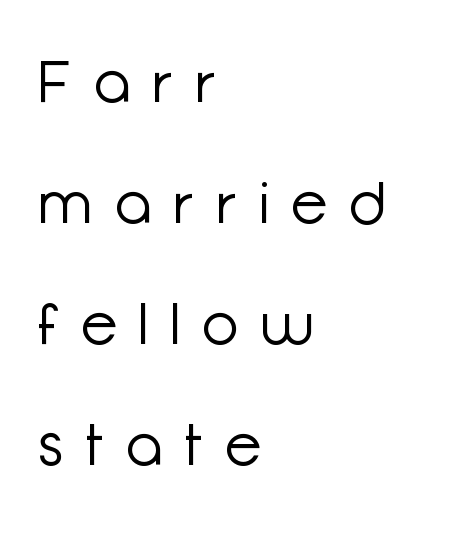
{"serif": "no", "italic": "no", "bold": "no", "weight": "light", "width": "normal", "stroke_contrast": "low", "x_height": "medium", "monospaced": "no", "underline": "no", "align": "left", "line_spacing": "loose", "line_spacing_ratio": 2.05, "letter_spacing": "wide", "letter_spacing_em": 0.39, "glyph_px": 59}
